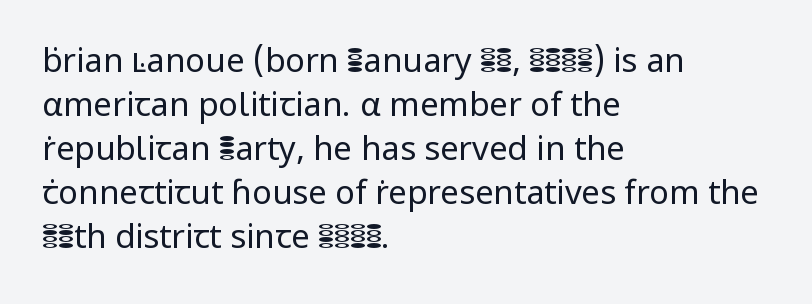
The image shows 33 px regular-weight sans-serif type, upright; set left-aligned, normal line spacing (1.33x), normal letter spacing, not underlined; low stroke contrast and a medium x-height.
